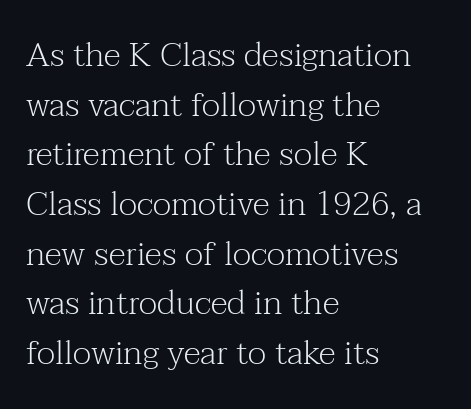
{"serif": "yes", "italic": "no", "bold": "no", "weight": "light", "width": "normal", "stroke_contrast": "medium", "x_height": "medium", "monospaced": "no", "underline": "no", "align": "left", "line_spacing": "normal", "line_spacing_ratio": 1.46, "letter_spacing": "normal", "letter_spacing_em": 0.0, "glyph_px": 34}
